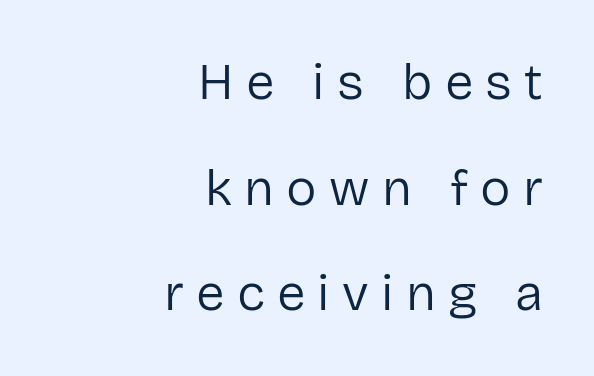
Q: Is the text bold? A: No.
Q: Is the text italic (slanted)? A: No, it is upright.
Q: Is the typeface a serif or a sans-serif typeface? A: Sans-serif.
Q: Is the text underlined? A: No.
Q: How is the paragraph aligned? A: Right-aligned.
Q: Is the spacing between letters normal or unusually wide? A: Unusually wide.
Q: Is the spacing between lines tight, normal or loose? A: Loose.
Q: Width (condensed, normal, or wide)? A: Normal.
Q: Stroke contrast? A: Low.
Q: x-height? A: Medium.
Q: Monospaced? A: No.
